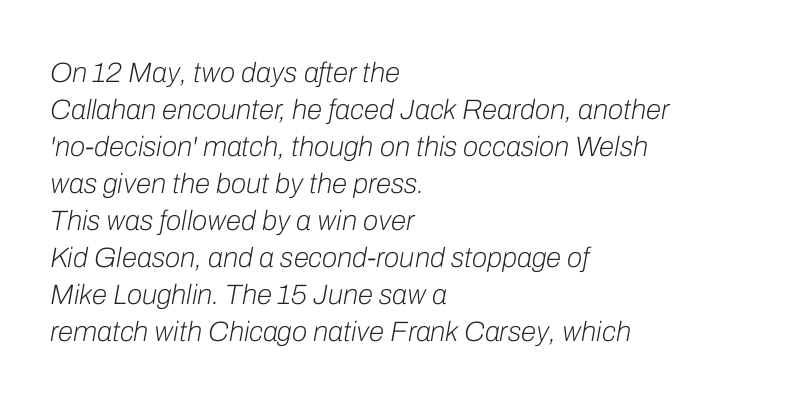
{"italic": "yes", "lean": "right", "slant_degrees": 10, "bold": "no", "weight": "light", "width": "normal", "stroke_contrast": "low", "x_height": "medium", "monospaced": "no", "underline": "no", "align": "left", "line_spacing": "normal", "line_spacing_ratio": 1.32, "letter_spacing": "normal", "letter_spacing_em": 0.0, "glyph_px": 28}
